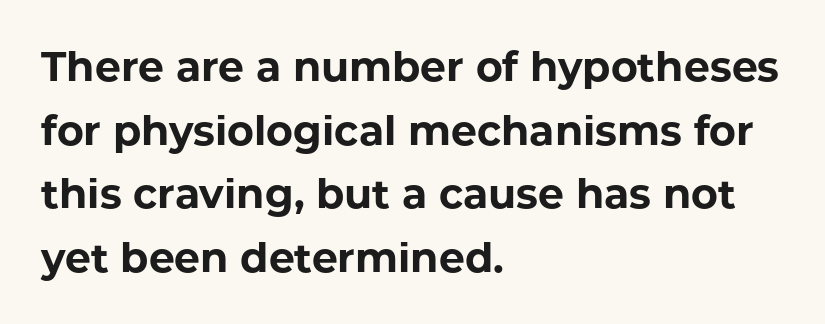
The image shows 41 px bold sans-serif type, upright; set left-aligned, normal line spacing (1.55x), normal letter spacing, not underlined; low stroke contrast and a medium x-height.
